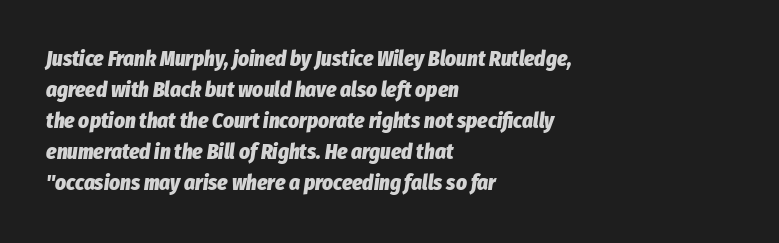
Vertical spacing — default. The rendering keeps characters at their native spacing. Set as a true bold cut, around the 700 mark. Characters are canted at an angle relative to the baseline's perpendicular. The rendering anchors every line to the left-hand side. Each row of text sits above clean, open space.
